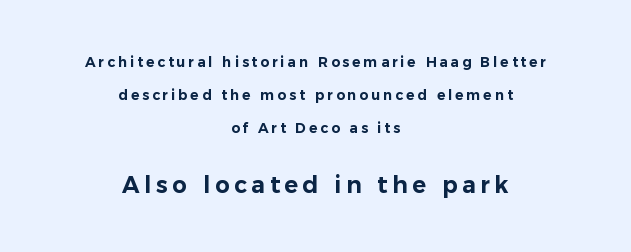
Posture: straight, roman, zero tilt. One-word summary of the alignment: center. Typesetter's note — lower block bumped up in size, upper block left smaller. Look at the tracking — it's clearly loosened, letters drifting apart. Underline: absent. What's the leading like? Stretched, with rows far apart.
